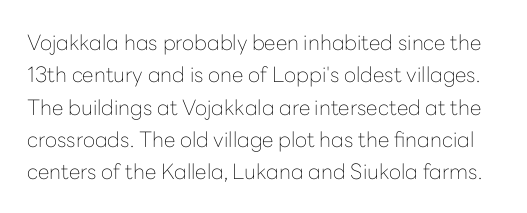
{"italic": "no", "bold": "no", "underline": "no", "line_spacing": "normal", "line_spacing_ratio": 1.54, "letter_spacing": "normal", "letter_spacing_em": 0.0, "glyph_px": 21}
